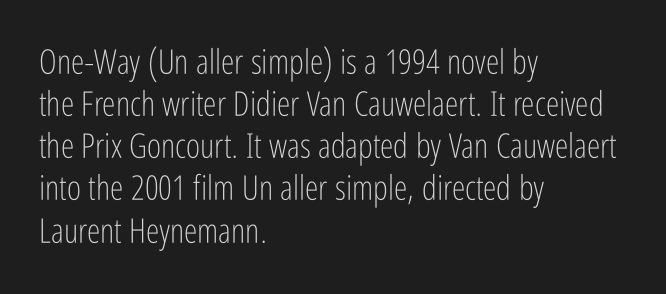
Decoration check: the copy has no underline. Heaviness? Minimal to ordinary, like unemphasized prose. Horizontal alignment here is leftward, the default for most running prose. Notice how the stems are strictly vertical — no italics here. The face used here is a sans, in the tradition of grotesques and geometrics.
